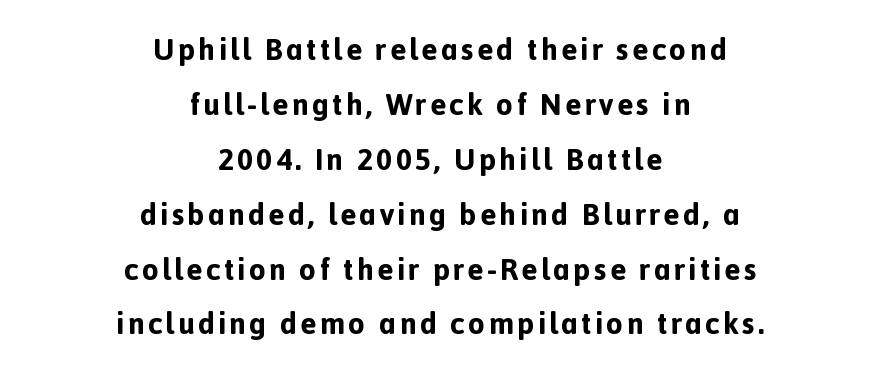
The image shows 30 px bold sans-serif type, upright; set centered, line spacing 1.83x, not underlined; a medium x-height.
